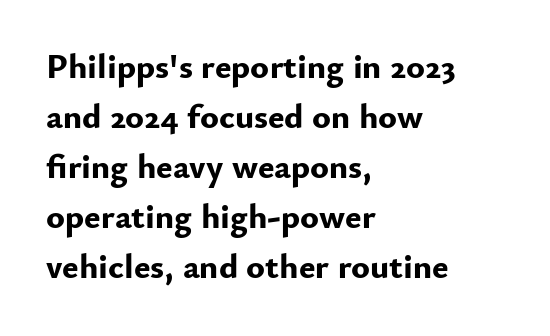
Q: Is the text bold? A: Yes.
Q: Is the text italic (slanted)? A: No, it is upright.
Q: Is the typeface a serif or a sans-serif typeface? A: Sans-serif.
Q: Is the text underlined? A: No.
Q: How is the paragraph aligned? A: Left-aligned.
Q: Is the spacing between letters normal or unusually wide? A: Normal.
Q: Is the spacing between lines tight, normal or loose? A: Normal.
Q: Width (condensed, normal, or wide)? A: Normal.
Q: Stroke contrast? A: Low.
Q: x-height? A: Small.
Q: Monospaced? A: No.
